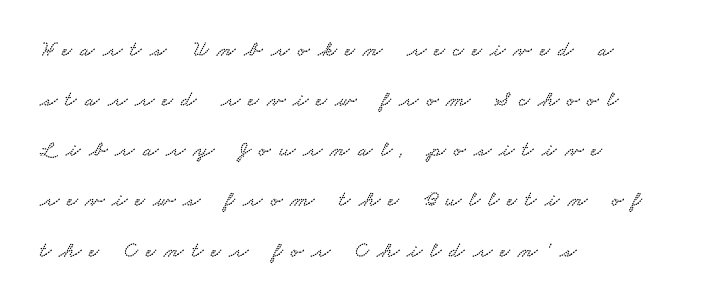
{"underline": "no", "align": "left", "line_spacing": "loose", "line_spacing_ratio": 2.28, "letter_spacing": "wide", "letter_spacing_em": 0.37, "glyph_px": 22}
